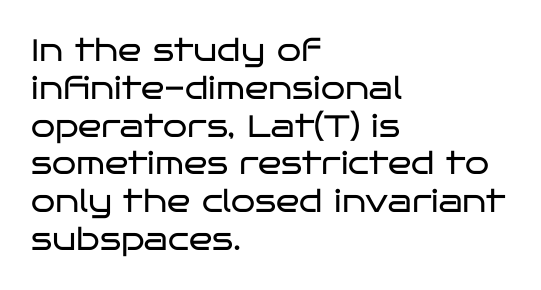
Characters follow at the spacing the type designer built in. Serifs: no, the terminals of the letterforms are clean. The font's upright variant was chosen for this text. Is this a fixed-width face? No — the glyphs have proportional, varying widths. Each line starts at the same left margin while the right side varies.
